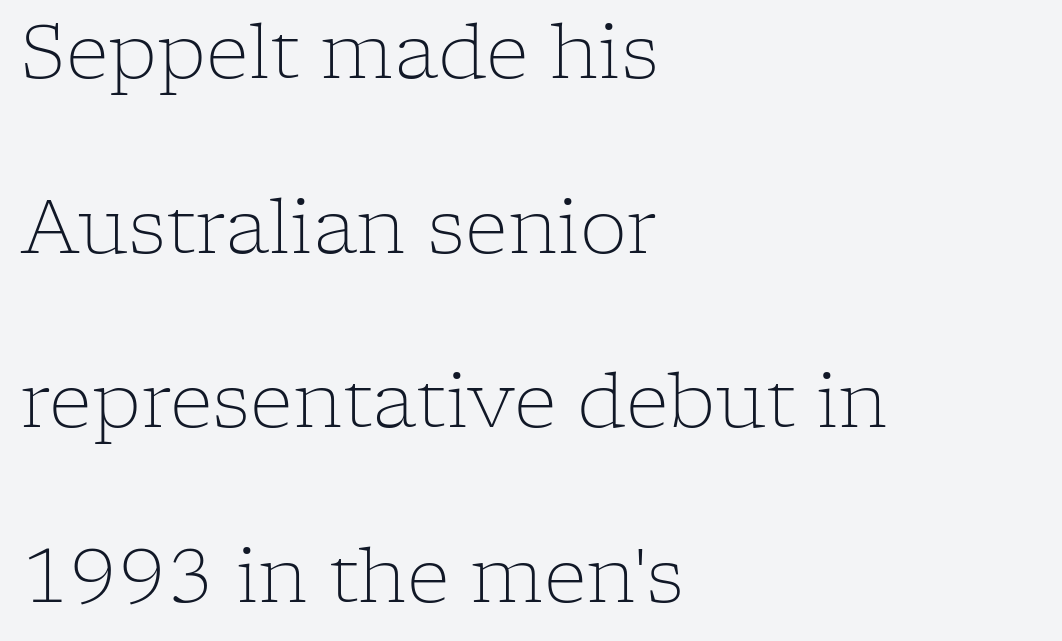
{"serif": "yes", "italic": "no", "bold": "no", "weight": "light", "width": "normal", "stroke_contrast": "low", "x_height": "medium", "monospaced": "no", "underline": "no", "align": "left", "line_spacing": "loose", "line_spacing_ratio": 2.33, "letter_spacing": "normal", "letter_spacing_em": 0.0, "glyph_px": 75}
